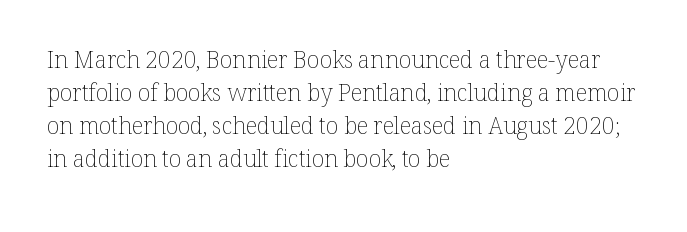
The image shows 23 px text type, upright; set left-aligned, normal line spacing (1.44x), normal letter spacing, not underlined.
